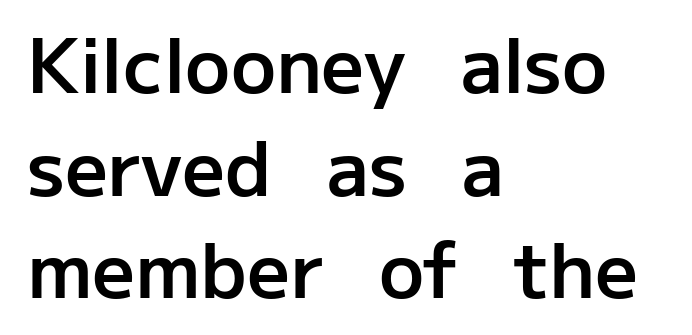
Q: Is the text bold? A: Semi-bold.
Q: Is the text italic (slanted)? A: No, it is upright.
Q: Is the typeface a serif or a sans-serif typeface? A: Sans-serif.
Q: Is the text underlined? A: No.
Q: How is the paragraph aligned? A: Left-aligned.
Q: Is the spacing between letters normal or unusually wide? A: Normal.
Q: Is the spacing between lines tight, normal or loose? A: Normal.
Q: Width (condensed, normal, or wide)? A: Normal.
Q: Stroke contrast? A: Low.
Q: x-height? A: Medium.
Q: Monospaced? A: No.
